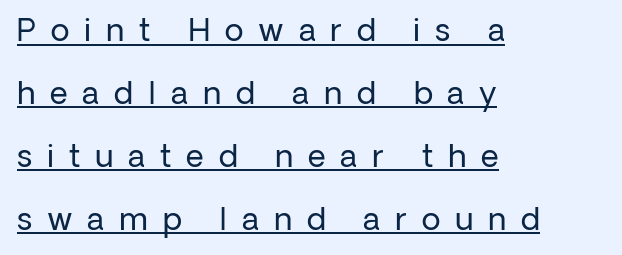
Q: Is the text bold? A: No.
Q: Is the text italic (slanted)? A: No, it is upright.
Q: Is the typeface a serif or a sans-serif typeface? A: Sans-serif.
Q: Is the text underlined? A: Yes.
Q: How is the paragraph aligned? A: Left-aligned.
Q: Is the spacing between letters normal or unusually wide? A: Unusually wide.
Q: Is the spacing between lines tight, normal or loose? A: Loose.
Q: Width (condensed, normal, or wide)? A: Normal.
Q: Stroke contrast? A: Low.
Q: x-height? A: Medium.
Q: Monospaced? A: No.
